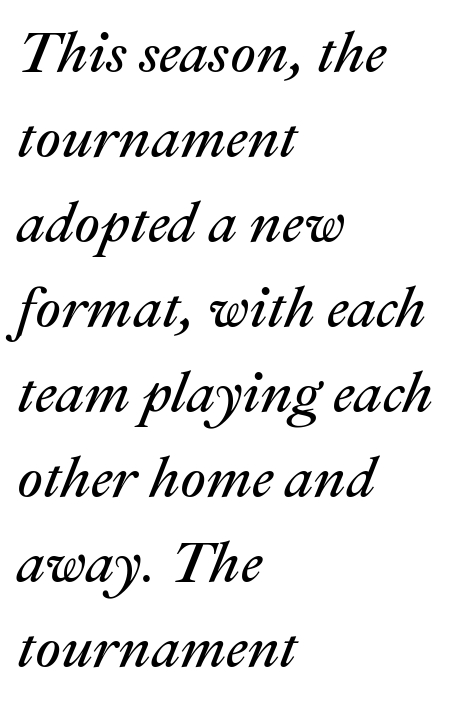
The image shows 57 px regular-weight type, italic (leaning right); set left-aligned, normal line spacing (1.49x), normal letter spacing, not underlined; medium stroke contrast and a medium x-height.
